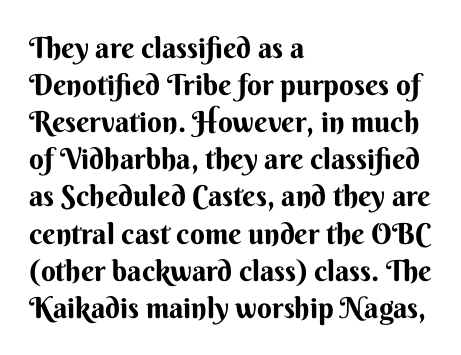
Q: Is the text bold? A: Yes.
Q: Is the text italic (slanted)? A: No, it is upright.
Q: Is the typeface a serif or a sans-serif typeface? A: Sans-serif.
Q: Is the text underlined? A: No.
Q: How is the paragraph aligned? A: Left-aligned.
Q: Is the spacing between letters normal or unusually wide? A: Normal.
Q: Is the spacing between lines tight, normal or loose? A: Normal.
Q: Width (condensed, normal, or wide)? A: Normal.
Q: Stroke contrast? A: Medium.
Q: x-height? A: Small.
Q: Monospaced? A: No.
